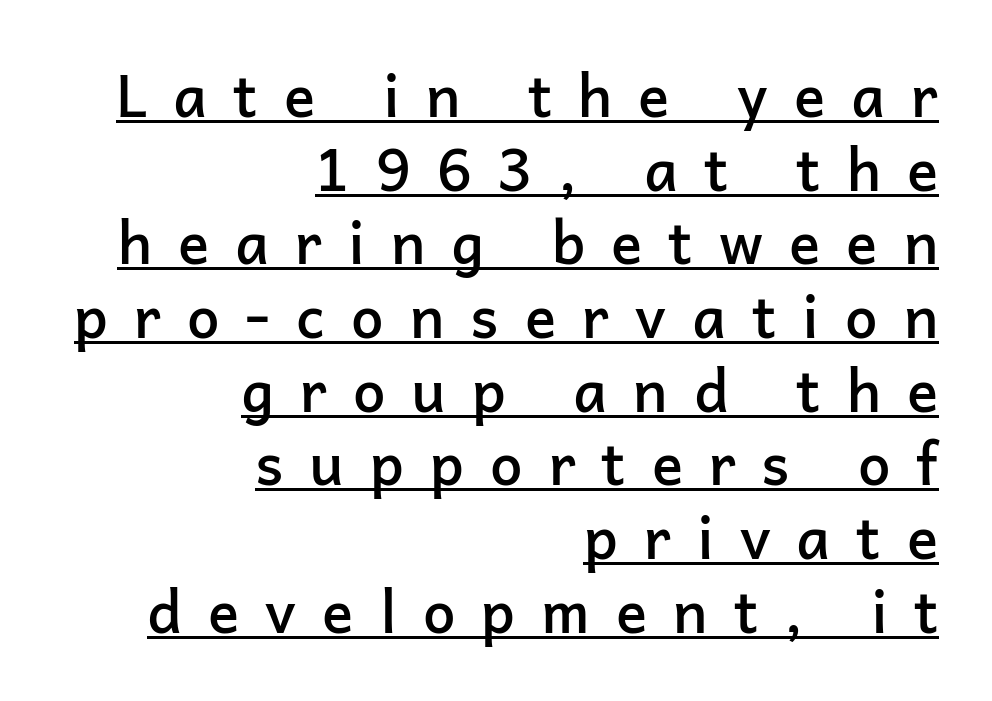
Vertically, the passage feels balanced, rows spaced as you'd expect. To sum up the face: it is a sans, with no serifs. Look at the tracking — it's clearly loosened, letters drifting apart. Casual observation: everything's shoved over to the right.
